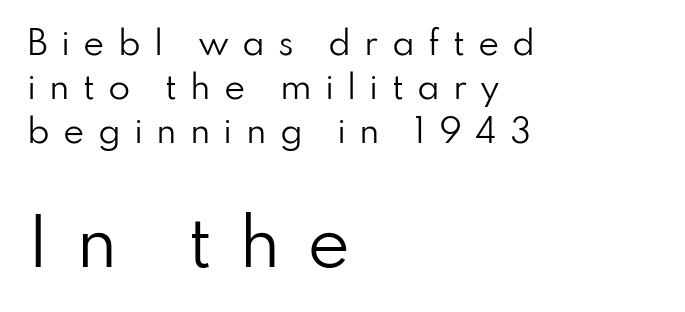
{"serif": "no", "italic": "no", "bold": "no", "weight": "regular", "width": "normal", "stroke_contrast": "low", "x_height": "small", "monospaced": "no", "underline": "no", "align": "left", "line_spacing": "normal", "line_spacing_ratio": 1.38, "letter_spacing": "wide", "letter_spacing_em": 0.41, "larger_block": "second", "size_ratio": 2.03, "glyph_px": 65}
